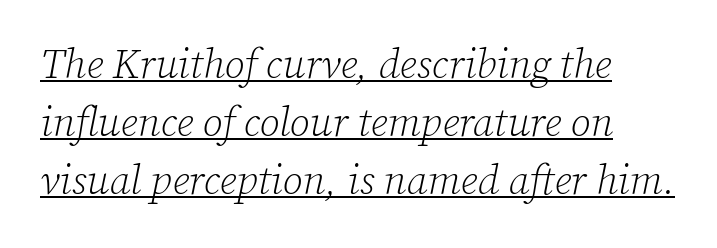
{"serif": "yes", "italic": "yes", "lean": "right", "slant_degrees": 12, "bold": "no", "weight": "light", "width": "normal", "stroke_contrast": "low", "x_height": "medium", "monospaced": "no", "underline": "yes", "align": "left", "line_spacing": "normal", "line_spacing_ratio": 1.41, "letter_spacing": "normal", "letter_spacing_em": 0.0, "glyph_px": 41}
